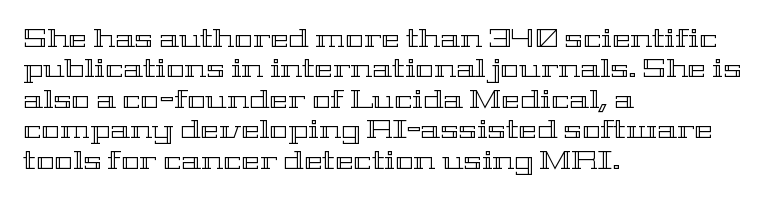
Q: Is the text italic (slanted)? A: No, it is upright.
Q: Is the text underlined? A: No.
Q: How is the paragraph aligned? A: Left-aligned.
Q: Is the spacing between letters normal or unusually wide? A: Normal.
